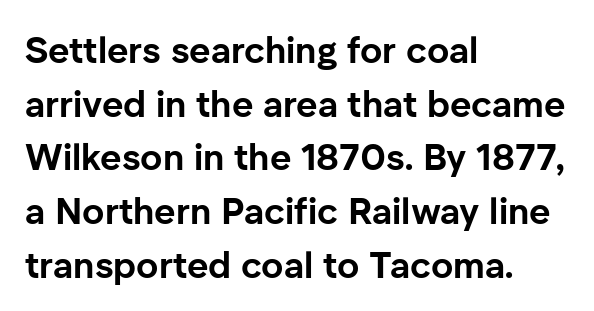
The image shows 37 px bold sans-serif type, upright; set left-aligned, normal line spacing (1.45x), normal letter spacing, not underlined; low stroke contrast and a medium x-height.
